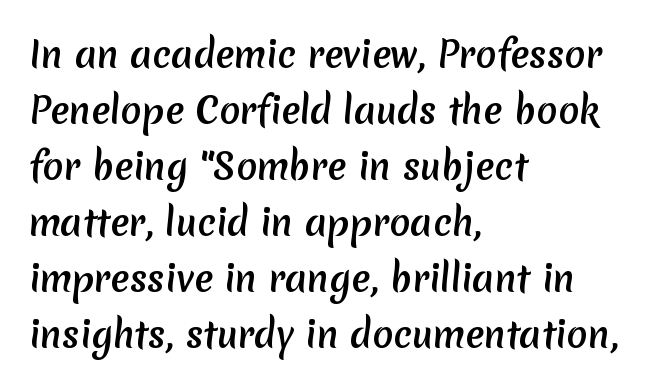
Q: Is the text bold? A: Yes.
Q: Is the typeface a serif or a sans-serif typeface? A: Sans-serif.
Q: Is the text underlined? A: No.
Q: How is the paragraph aligned? A: Left-aligned.
Q: Is the spacing between letters normal or unusually wide? A: Normal.
Q: Is the spacing between lines tight, normal or loose? A: Normal.
Q: Width (condensed, normal, or wide)? A: Normal.
Q: Stroke contrast? A: Low.
Q: x-height? A: Medium.
Q: Monospaced? A: No.
